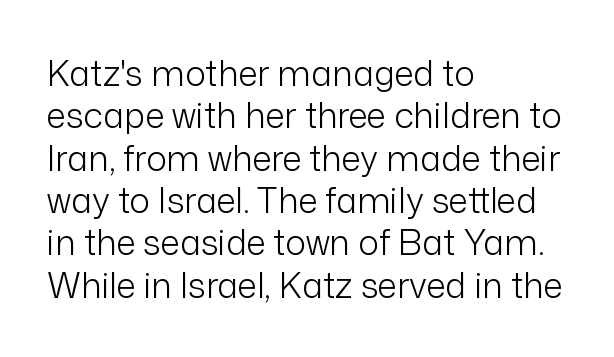
Q: Is the text bold? A: No.
Q: Is the text italic (slanted)? A: No, it is upright.
Q: Is the typeface a serif or a sans-serif typeface? A: Sans-serif.
Q: Is the text underlined? A: No.
Q: How is the paragraph aligned? A: Left-aligned.
Q: Is the spacing between letters normal or unusually wide? A: Normal.
Q: Width (condensed, normal, or wide)? A: Normal.
Q: Stroke contrast? A: Low.
Q: x-height? A: Medium.
Q: Monospaced? A: No.
